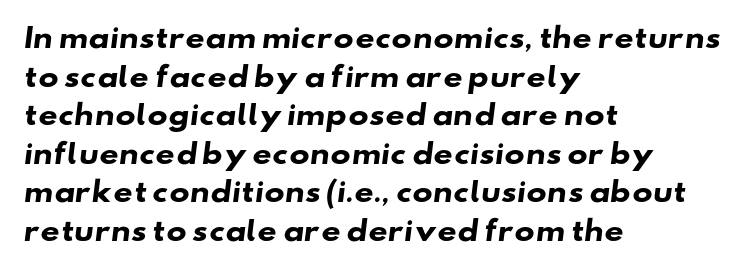
The image shows 27 px bold type; set left-aligned, normal line spacing (1.43x), normal letter spacing, not underlined.
